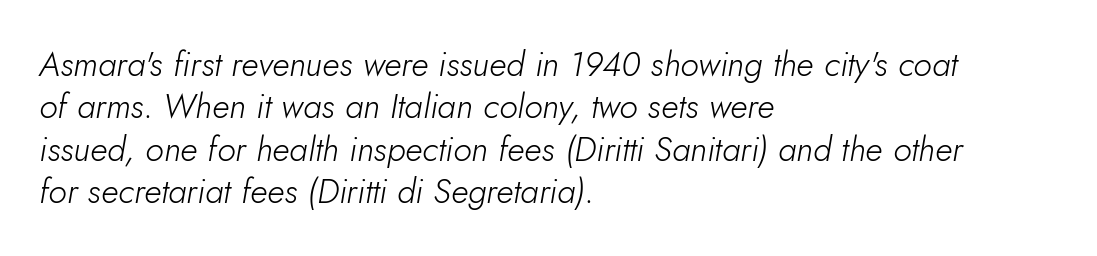
Here the designer chose a conventional face with non-uniform glyph widths. The gap between lines stays unmarked. The passage is arranged the way most books set body copy — flush left. Evenly set lines give the paragraph a standard silhouette. The characters are drawn with everyday or finer stroke widths.
